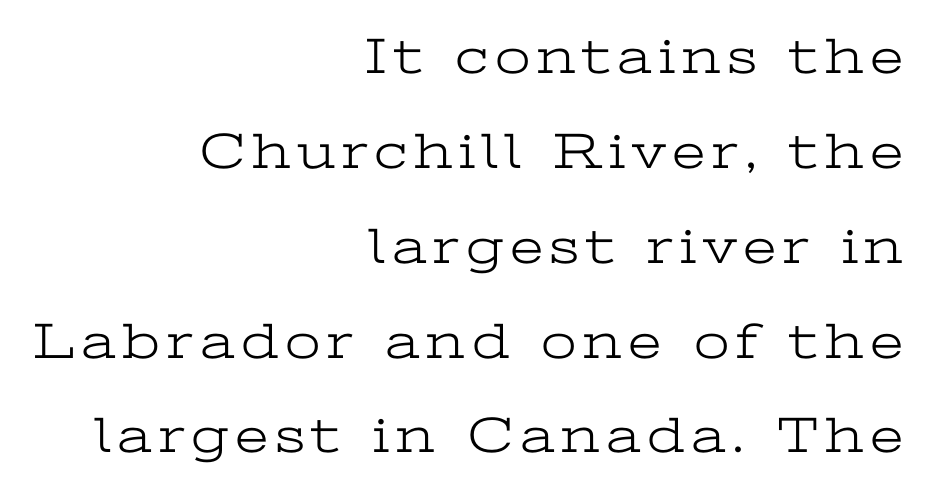
Layout note: lines flush right. The face used here is seriffed, in the tradition of book romans. The foot of each line stays bare and open. Is the type heavy? It reads as light-to-regular instead. Rendered with straight, roman letterforms. The letters advance in unequal steps, a hallmark of proportional type.
